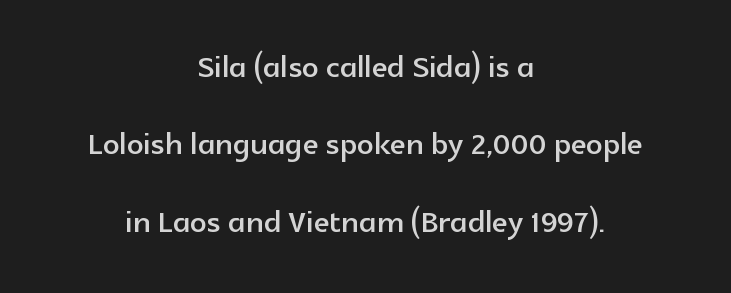
The image shows 41 px sans-serif type, upright; set centered, line spacing 1.89x, normal letter spacing, not underlined; a medium x-height.
